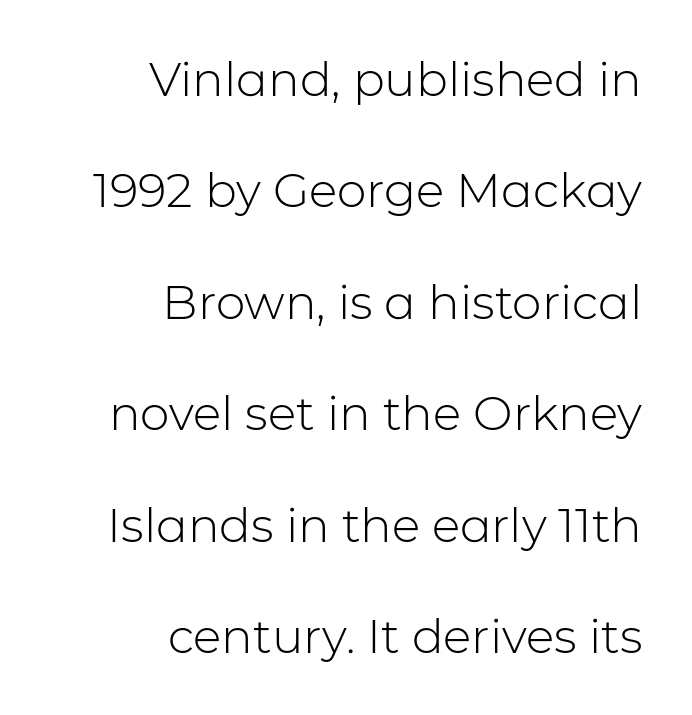
Type without underlining. The setting favours the right margin, as signatures and pull-quotes sometimes do. Is this a fixed-width face? No — the glyphs have proportional, varying widths. Honestly, the letter spacing is just normal — you wouldn't notice it. A quiet, ordinary-to-light weight characterises the typeface. The designer dialed line spacing up above the default.
